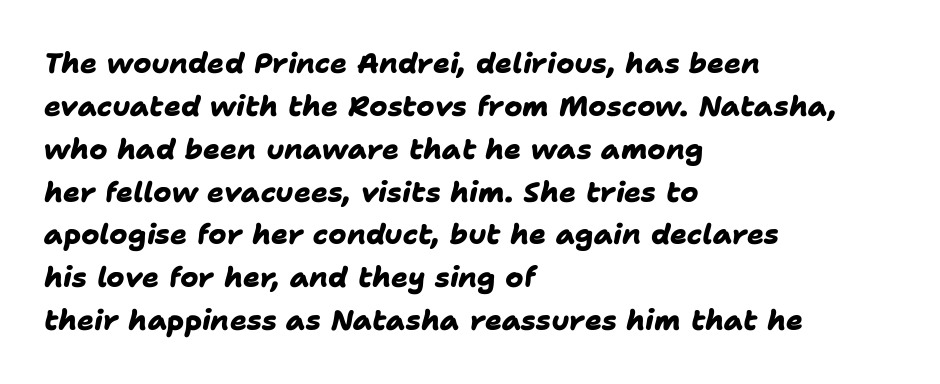
The image shows 28 px heavy sans-serif type; set left-aligned, normal line spacing (1.53x), normal letter spacing, not underlined; low stroke contrast and a medium x-height.
